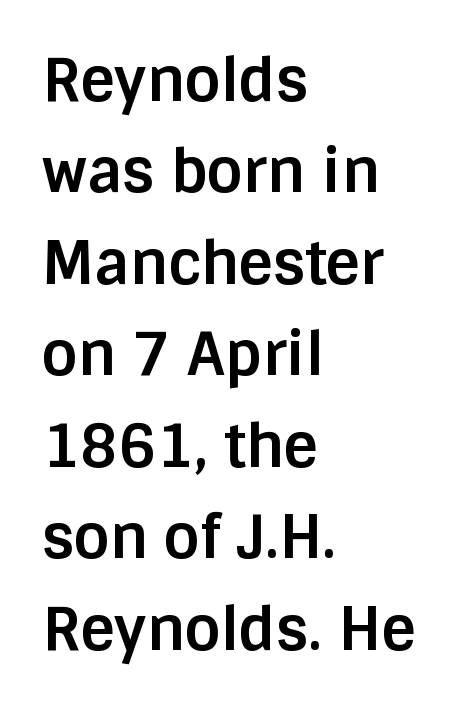
Q: Is the text bold? A: Yes.
Q: Is the text italic (slanted)? A: No, it is upright.
Q: Is the typeface a serif or a sans-serif typeface? A: Sans-serif.
Q: Is the text underlined? A: No.
Q: How is the paragraph aligned? A: Left-aligned.
Q: Is the spacing between letters normal or unusually wide? A: Normal.
Q: Is the spacing between lines tight, normal or loose? A: Normal.
Q: Width (condensed, normal, or wide)? A: Normal.
Q: Stroke contrast? A: Low.
Q: x-height? A: Large.
Q: Monospaced? A: No.
